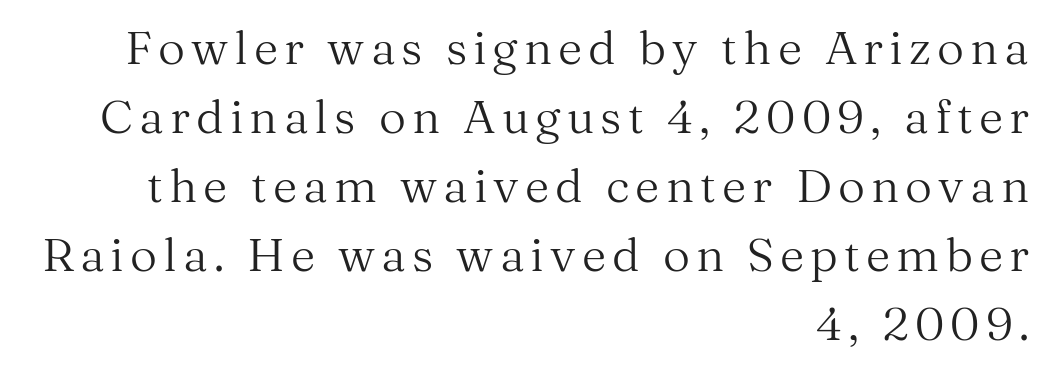
{"serif": "yes", "italic": "no", "bold": "no", "weight": "regular", "width": "normal", "stroke_contrast": "medium", "x_height": "medium", "monospaced": "no", "underline": "no", "align": "right", "line_spacing": "normal", "line_spacing_ratio": 1.47, "glyph_px": 47}
